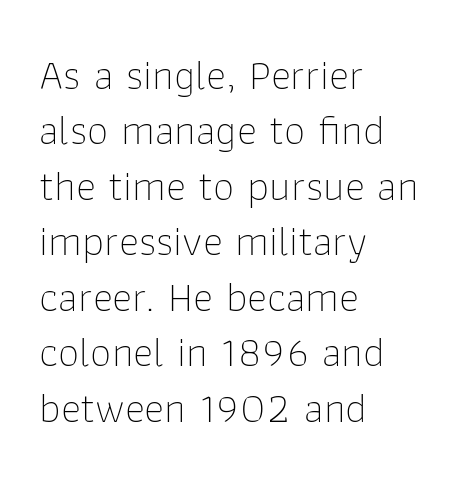
The image shows 43 px thin sans-serif type, upright; set left-aligned, normal line spacing (1.29x), normal letter spacing, not underlined; low stroke contrast and a medium x-height.
